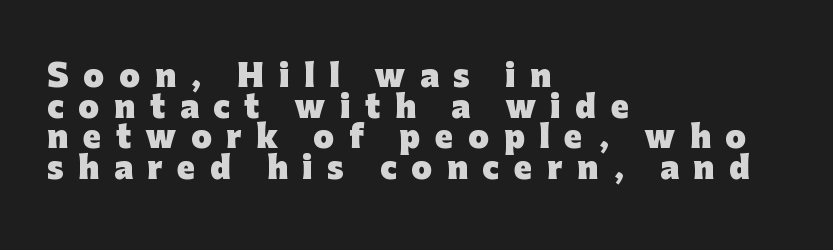
The image shows 30 px heavy sans-serif type, upright; set left-aligned, tight line spacing (1.02x), unusually wide letter spacing (+0.49 em), not underlined; low stroke contrast and a medium x-height.
